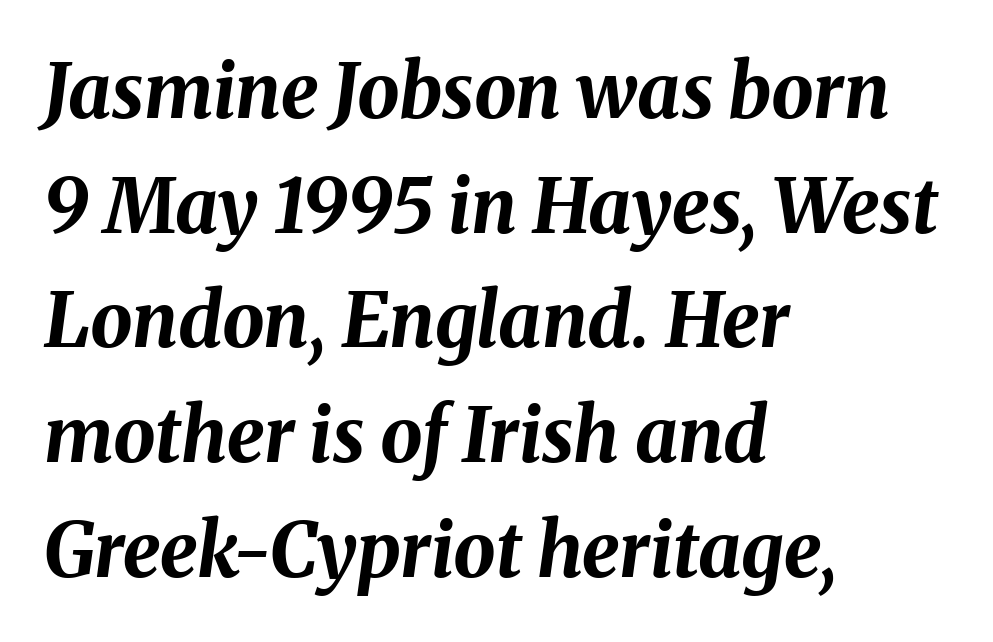
The axis of the letterforms is tilted away from vertical. This sample keeps an unexceptional amount of space between lines. The gaps between neighbouring characters are ordinary and unremarkable. Leftover space on each line is placed entirely after the last word.
